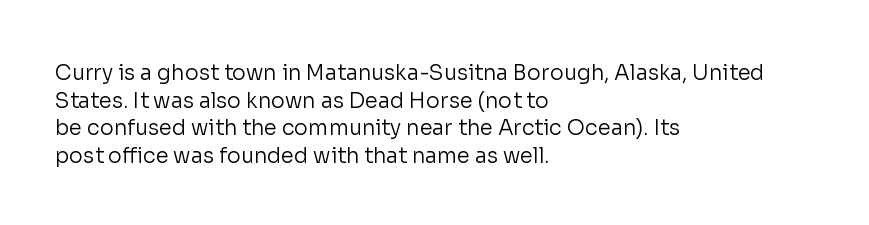
Q: Is the text bold? A: No.
Q: Is the text italic (slanted)? A: No, it is upright.
Q: Is the text underlined? A: No.
Q: How is the paragraph aligned? A: Left-aligned.
Q: Is the spacing between letters normal or unusually wide? A: Normal.
Q: Is the spacing between lines tight, normal or loose? A: Normal.
